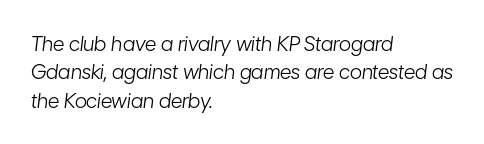
{"italic": "yes", "lean": "right", "slant_degrees": 7, "bold": "no", "underline": "no", "align": "left", "line_spacing": "normal", "line_spacing_ratio": 1.42, "letter_spacing": "normal", "letter_spacing_em": 0.0, "glyph_px": 20}
